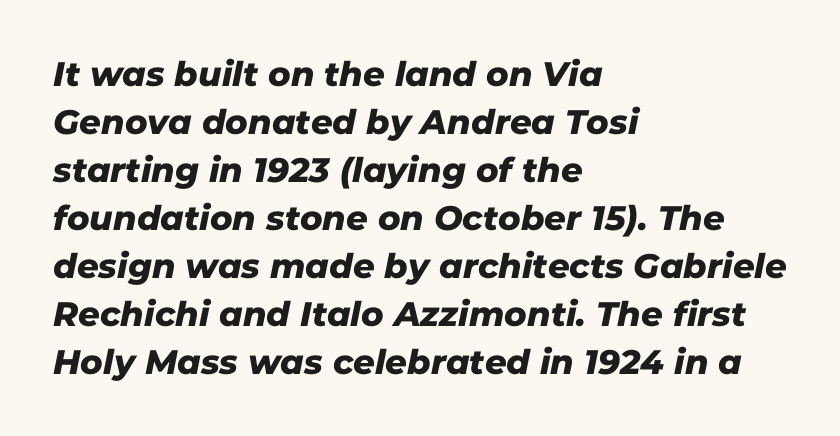
Q: Is the typeface a serif or a sans-serif typeface? A: Sans-serif.
Q: Is the text underlined? A: No.
Q: How is the paragraph aligned? A: Left-aligned.
Q: Is the spacing between letters normal or unusually wide? A: Normal.
Q: Is the spacing between lines tight, normal or loose? A: Normal.
Q: Width (condensed, normal, or wide)? A: Normal.
Q: Stroke contrast? A: Low.
Q: x-height? A: Medium.
Q: Monospaced? A: No.
